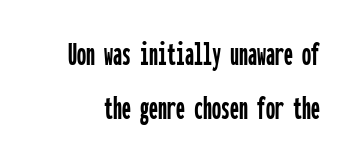
{"serif": "no", "italic": "no", "width": "condensed", "stroke_contrast": "low", "x_height": "medium", "monospaced": "yes", "underline": "no", "line_spacing": "normal", "line_spacing_ratio": 1.51, "letter_spacing": "normal", "letter_spacing_em": 0.0, "glyph_px": 36}
